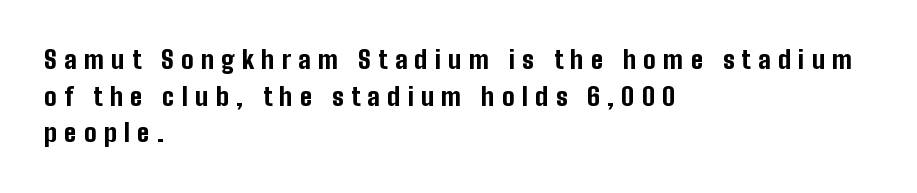
{"italic": "no", "bold": "yes", "underline": "no", "align": "left", "line_spacing": "normal", "line_spacing_ratio": 1.47, "letter_spacing": "wide", "letter_spacing_em": 0.29, "glyph_px": 25}
